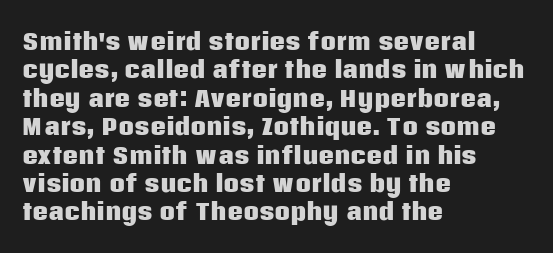
This is the regular roman posture of the typeface. The lines in this sample share a left origin and differ only in where they stop. Standard letterfit; no display-style spreading of the glyphs. Heavy-handed strokes throughout: this text is bold. The space directly below the letters is spotless.
